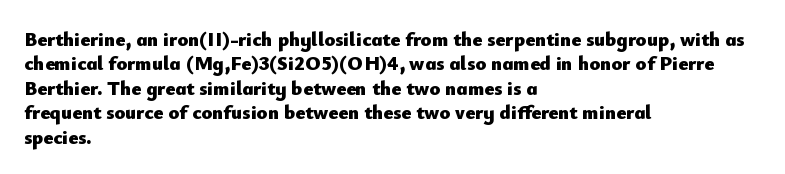
{"italic": "no", "bold": "yes", "underline": "no", "align": "left", "line_spacing_ratio": 1.22, "letter_spacing": "normal", "letter_spacing_em": 0.0, "glyph_px": 20}
